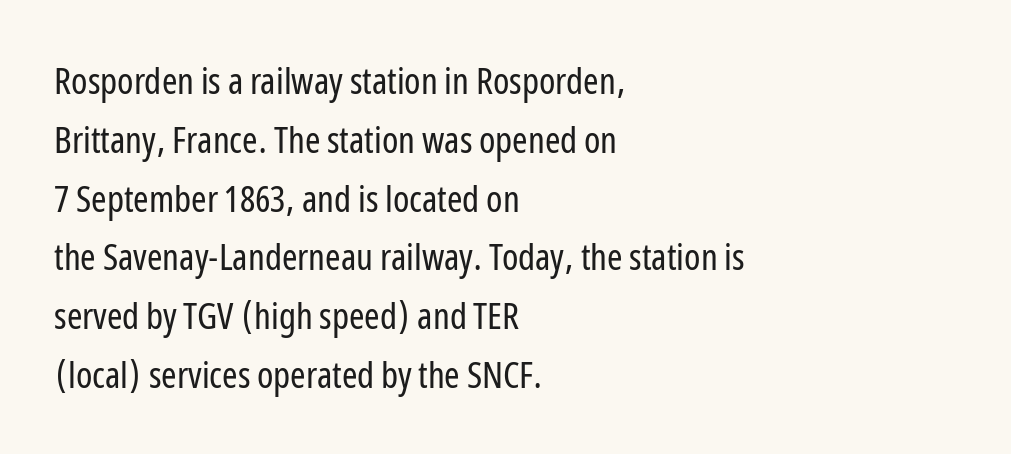
{"serif": "no", "italic": "no", "bold": "no", "weight": "regular", "width": "condensed", "stroke_contrast": "low", "x_height": "medium", "monospaced": "no", "underline": "no", "align": "left", "line_spacing": "normal", "line_spacing_ratio": 1.59, "letter_spacing": "normal", "letter_spacing_em": 0.0, "glyph_px": 37}
